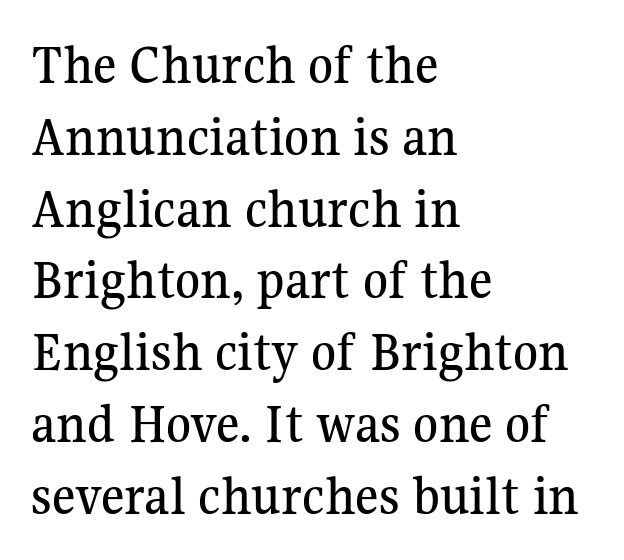
The image shows 57 px serif type, upright; set left-aligned, normal line spacing (1.26x), normal letter spacing, not underlined; medium stroke contrast and a medium x-height.
